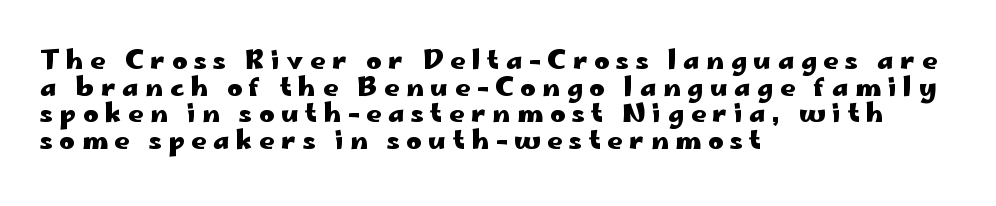
The image shows 26 px bold type, upright; set left-aligned, tight line spacing (1.02x), unusually wide letter spacing (+0.26 em), not underlined.
